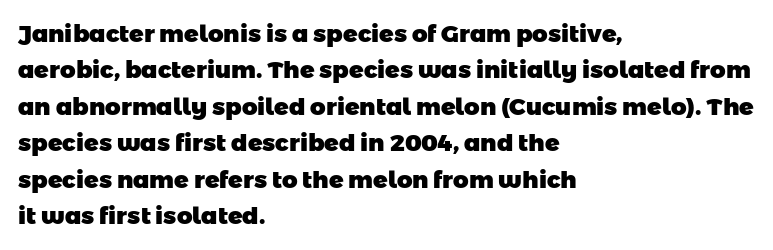
{"bold": "yes", "underline": "no", "align": "left", "line_spacing": "normal", "line_spacing_ratio": 1.52, "letter_spacing": "normal", "letter_spacing_em": 0.0, "glyph_px": 24}
